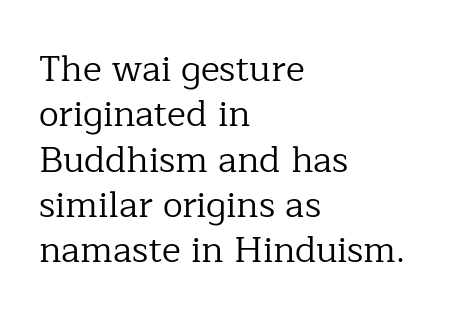
The image shows 36 px regular-weight serif type, upright; set left-aligned, normal line spacing (1.26x), normal letter spacing, not underlined; low stroke contrast and a medium x-height.
